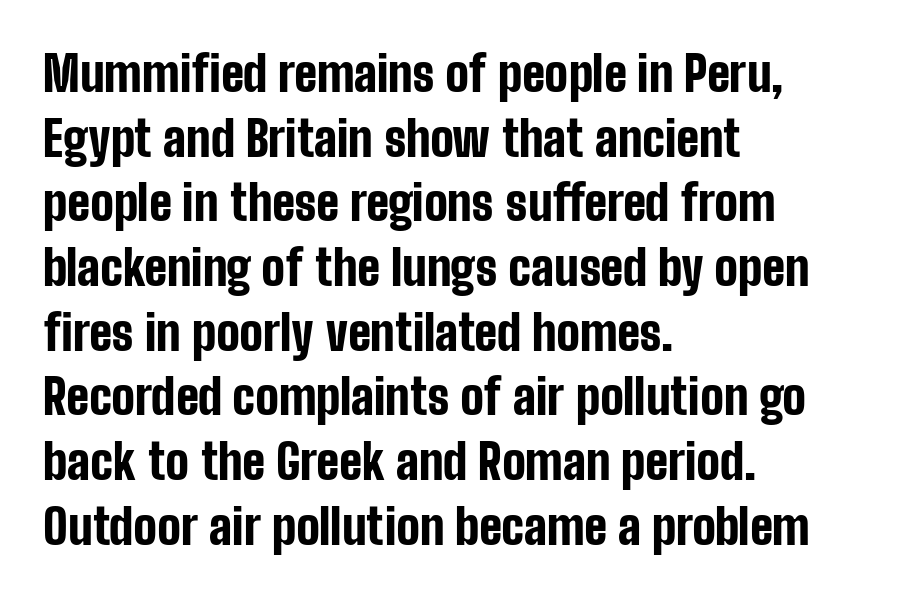
{"serif": "no", "italic": "no", "bold": "yes", "weight": "bold", "width": "condensed", "stroke_contrast": "low", "x_height": "medium", "monospaced": "no", "underline": "no", "align": "left", "line_spacing": "normal", "line_spacing_ratio": 1.32, "letter_spacing": "normal", "letter_spacing_em": 0.0, "glyph_px": 49}
